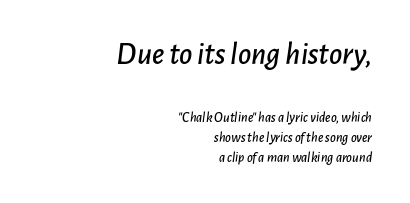
{"italic": "yes", "lean": "right", "slant_degrees": 7, "width": "normal", "stroke_contrast": "low", "x_height": "medium", "monospaced": "no", "underline": "no", "align": "right", "line_spacing": "normal", "line_spacing_ratio": 1.44, "letter_spacing": "normal", "letter_spacing_em": 0.0, "larger_block": "first", "size_ratio": 2.29, "glyph_px": 32}
